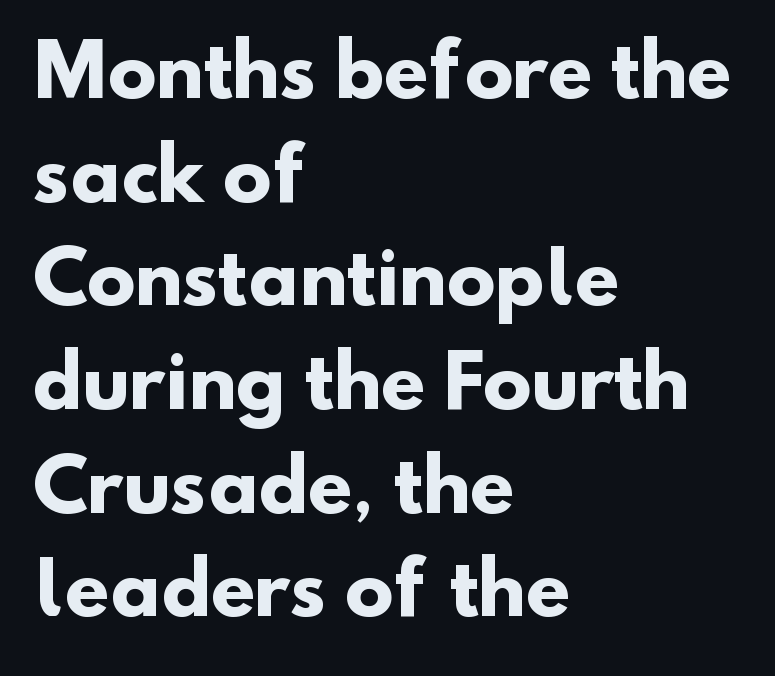
{"serif": "no", "bold": "yes", "weight": "heavy", "width": "normal", "stroke_contrast": "low", "x_height": "small", "monospaced": "no", "underline": "no", "align": "left", "line_spacing": "normal", "line_spacing_ratio": 1.44, "letter_spacing": "normal", "letter_spacing_em": 0.0, "glyph_px": 72}
